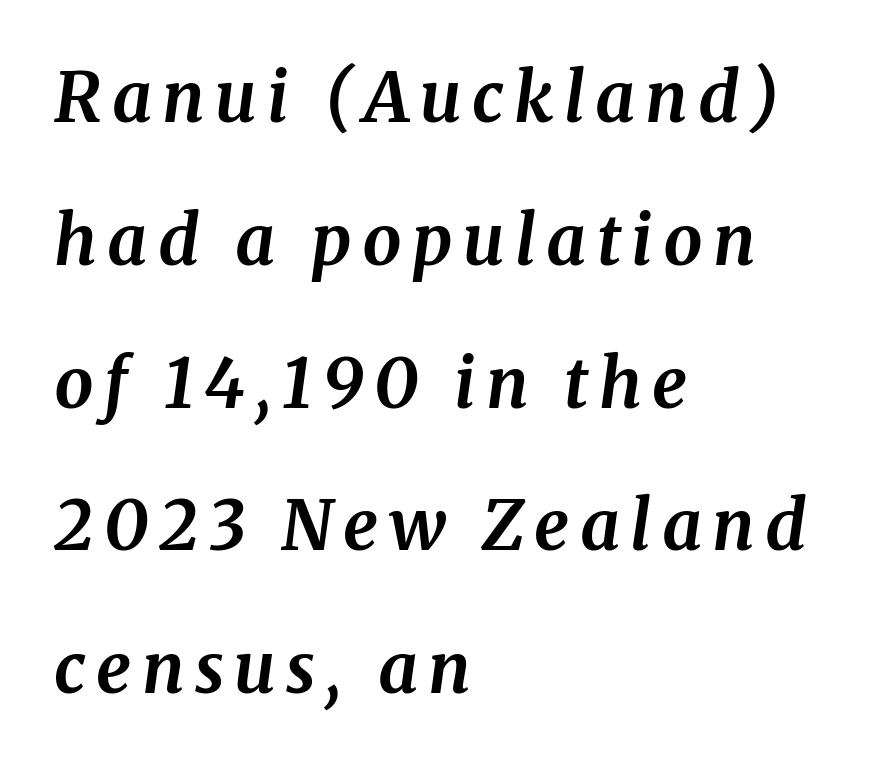
The image shows 69 px bold serif type, italic (leaning right); set left-aligned, loose line spacing (2.07x), not underlined; medium stroke contrast and a medium x-height.
